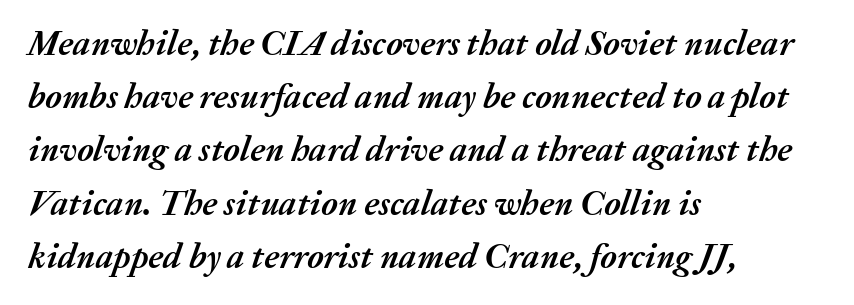
The image shows 35 px semibold type, italic (leaning right); set left-aligned, normal line spacing (1.52x), normal letter spacing, not underlined; medium stroke contrast and a medium x-height.
